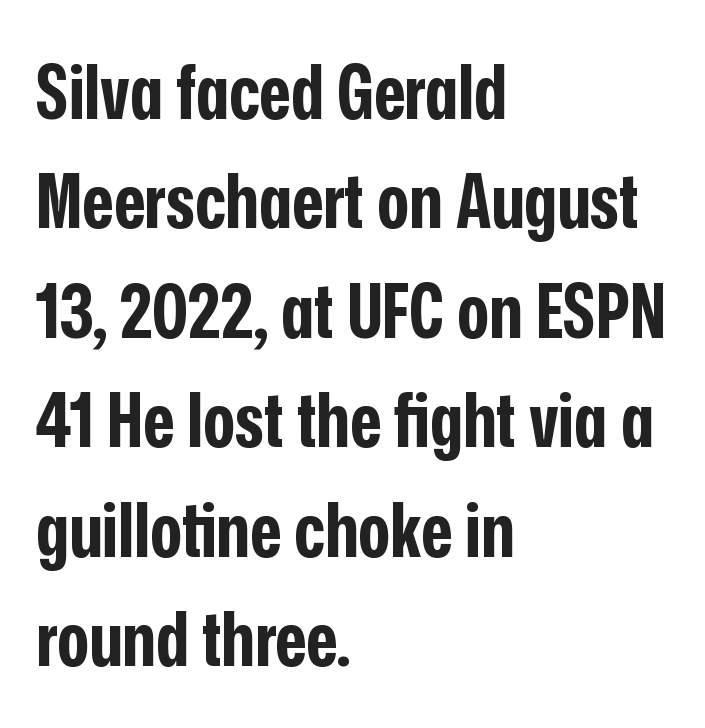
Do the characters align in a grid? No, the font is proportional. Each word holds together tightly as a unit, with standard inter-letter gaps. To sum up the face: it is a sans, with no serifs. Compared with a centered layout, this one pins lines to the left instead. Is there any slant? The stems are plumb. The rendering uses a bold face; every stroke is thick and dark.
